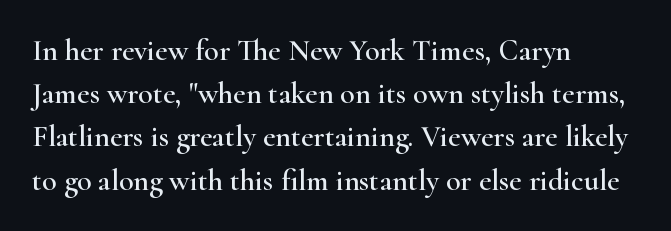
{"serif": "yes", "italic": "no", "width": "wide", "stroke_contrast": "high", "x_height": "small", "monospaced": "no", "underline": "no", "align": "left", "line_spacing": "normal", "line_spacing_ratio": 1.44, "letter_spacing": "normal", "letter_spacing_em": 0.0, "glyph_px": 30}
